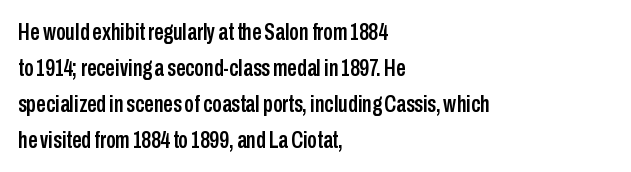
The image shows 24 px text type, upright; set left-aligned, normal line spacing (1.5x), normal letter spacing, not underlined.
